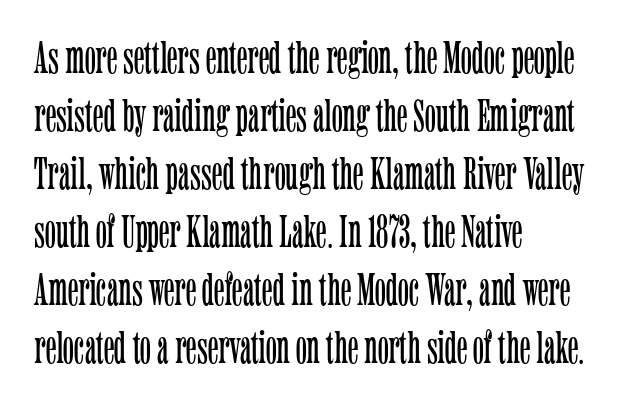
This is not heavy type; no bold has been used. This sample has the flowing, uneven cadence of proportional lettering. The rows are spaced the way most documents space them. The face used here is seriffed, in the tradition of book romans. Ordinary non-slanted type is in use. Short note: letters normally spaced.
